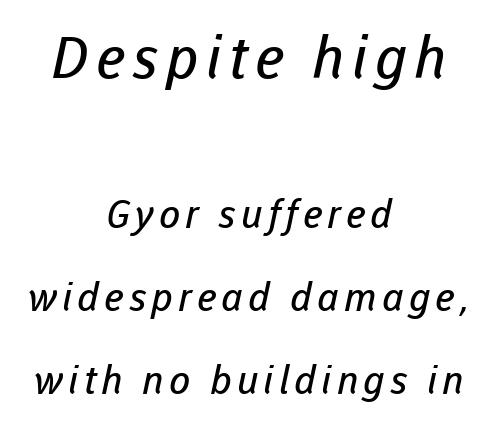
Serifs: no, the terminals of the letterforms are clean. This sample is center-justified, so both line endings float freely. Think of a printed novel: that variable character pitch is what you see here. A typesetter would call this leading open, well beyond the default. Beneath every word, the page is bare.
